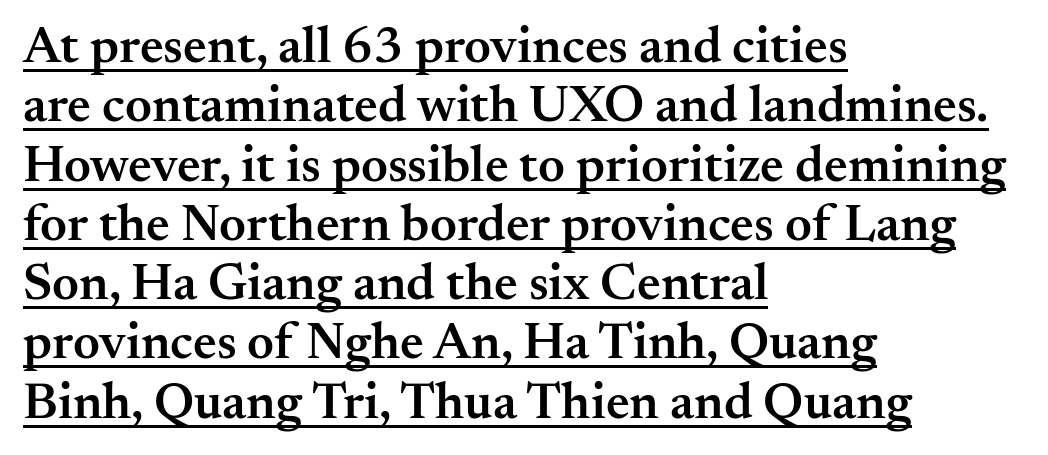
Notice how a bar underscores the lettering throughout. This is serif lettering, the kind often seen in printed books. Ordinary non-slanted type is in use. The strokes are fattened partway — semibold, not bold.
